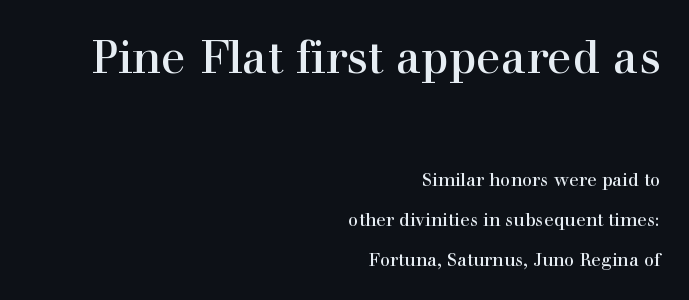
{"serif": "yes", "italic": "no", "width": "normal", "x_height": "medium", "monospaced": "no", "underline": "no", "align": "right", "line_spacing": "loose", "line_spacing_ratio": 2.22, "letter_spacing": "normal", "letter_spacing_em": 0.0, "larger_block": "first", "size_ratio": 2.56, "glyph_px": 46}
